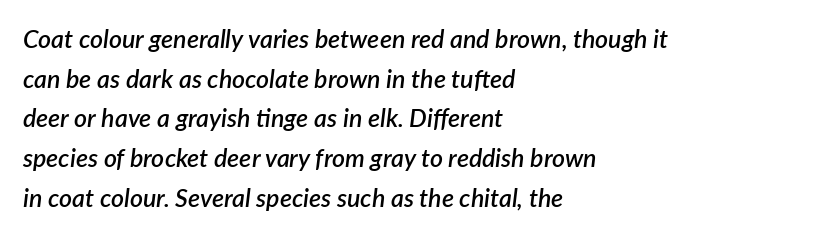
The image shows 25 px text type, italic (leaning right); set left-aligned, normal line spacing (1.59x), normal letter spacing, not underlined.
